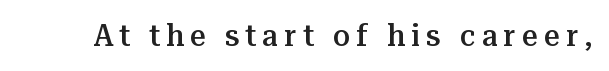
{"serif": "yes", "italic": "no", "bold": "semi", "weight": "semibold", "width": "normal", "stroke_contrast": "medium", "x_height": "medium", "monospaced": "no", "underline": "no", "letter_spacing": "wide", "letter_spacing_em": 0.2, "glyph_px": 31}
